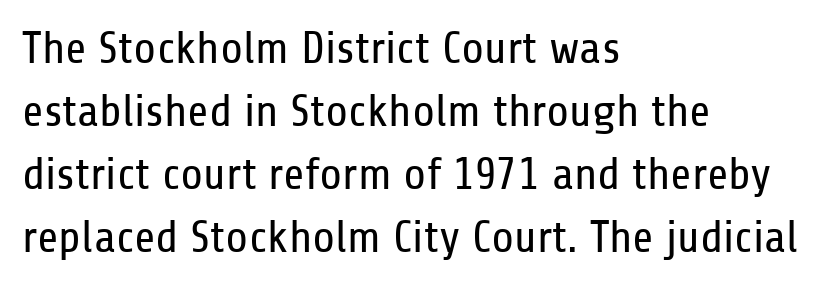
Do the characters align in a grid? No, the font is proportional. Words appear dense and cohesive because spacing is normal. Is the stroke heavy? The answer is a plain regular-or-lighter. This sample uses a sans-serif face. These lines are set flush left with a ragged right edge. The leading is moderate, giving the passage an even texture.
